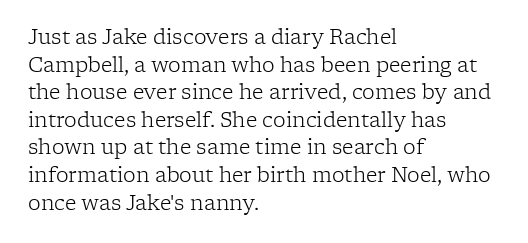
{"italic": "no", "bold": "no", "underline": "no", "align": "left", "line_spacing": "normal", "line_spacing_ratio": 1.38, "letter_spacing": "normal", "letter_spacing_em": 0.0, "glyph_px": 20}
